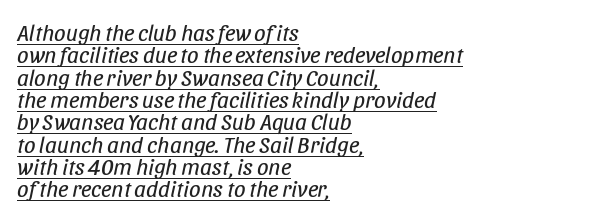
The image shows 23 px text type, italic (leaning right); set left-aligned, tight line spacing (0.97x), normal letter spacing, underlined.
